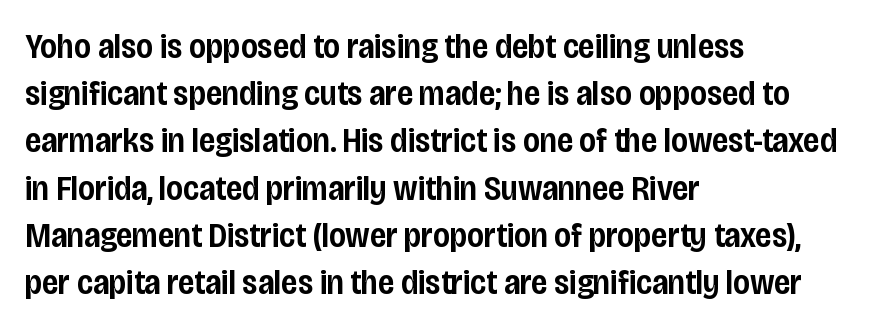
{"serif": "no", "italic": "no", "bold": "semi", "weight": "semibold", "width": "condensed", "stroke_contrast": "low", "x_height": "large", "monospaced": "no", "underline": "no", "align": "left", "line_spacing": "normal", "line_spacing_ratio": 1.35, "letter_spacing": "normal", "letter_spacing_em": 0.0, "glyph_px": 35}
